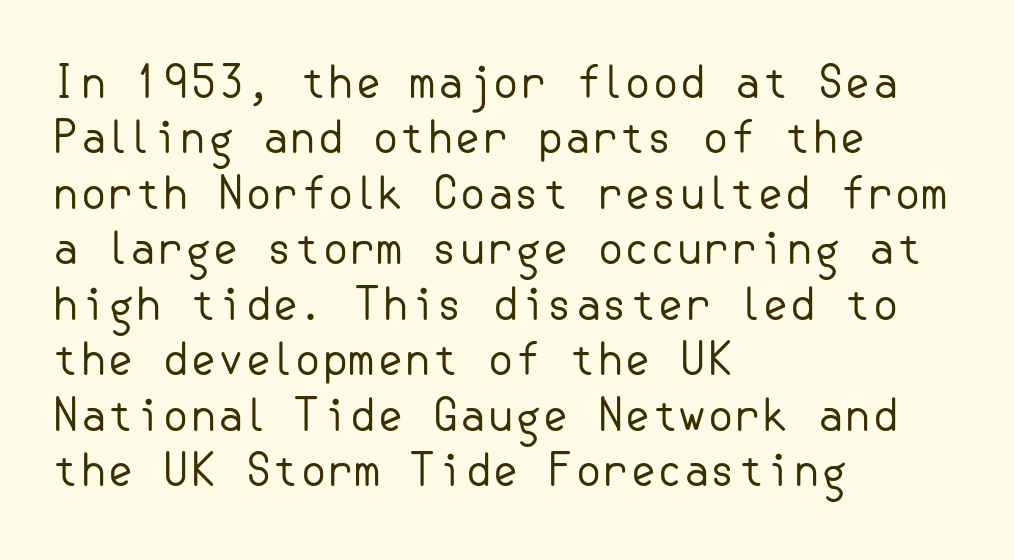
Q: Is the text bold? A: No.
Q: Is the text italic (slanted)? A: No, it is upright.
Q: Is the typeface a serif or a sans-serif typeface? A: Sans-serif.
Q: Is the text underlined? A: No.
Q: How is the paragraph aligned? A: Left-aligned.
Q: Is the spacing between letters normal or unusually wide? A: Normal.
Q: Is the spacing between lines tight, normal or loose? A: Normal.
Q: Width (condensed, normal, or wide)? A: Normal.
Q: Stroke contrast? A: Low.
Q: x-height? A: Small.
